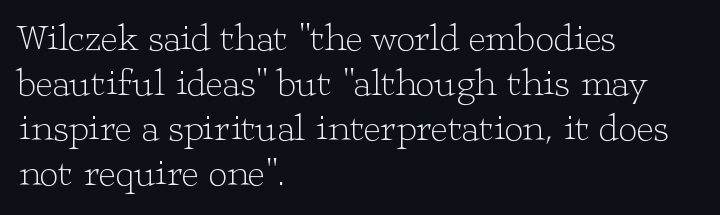
Only glyphs here, with clear space below each row. No extra ink here — the face is not bold. Each line starts at the same left margin while the right side varies. These lines are rendered in a variable-pitch font. The typeface chosen for these lines features serifs. Observe the ordinary spacing: letters are neighbours, not strangers.
